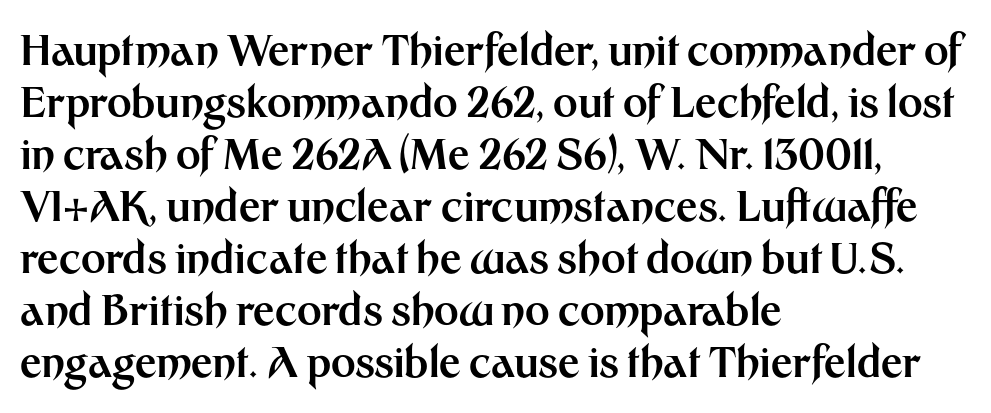
Q: Is the text bold? A: Yes.
Q: Is the text italic (slanted)? A: No, it is upright.
Q: Is the typeface a serif or a sans-serif typeface? A: Sans-serif.
Q: Is the text underlined? A: No.
Q: How is the paragraph aligned? A: Left-aligned.
Q: Is the spacing between letters normal or unusually wide? A: Normal.
Q: Width (condensed, normal, or wide)? A: Normal.
Q: Stroke contrast? A: Medium.
Q: x-height? A: Medium.
Q: Monospaced? A: No.
